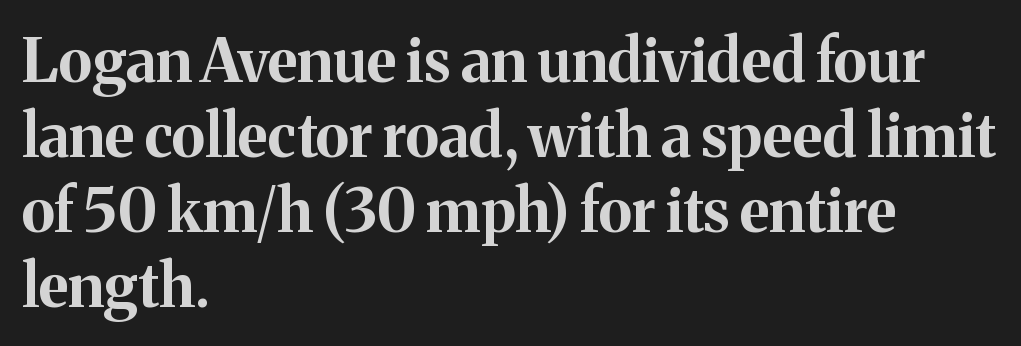
Q: Is the text bold? A: Yes.
Q: Is the text italic (slanted)? A: No, it is upright.
Q: Is the typeface a serif or a sans-serif typeface? A: Serif.
Q: Is the text underlined? A: No.
Q: How is the paragraph aligned? A: Left-aligned.
Q: Is the spacing between letters normal or unusually wide? A: Normal.
Q: Is the spacing between lines tight, normal or loose? A: Normal.
Q: Width (condensed, normal, or wide)? A: Normal.
Q: Stroke contrast? A: Medium.
Q: x-height? A: Medium.
Q: Monospaced? A: No.
